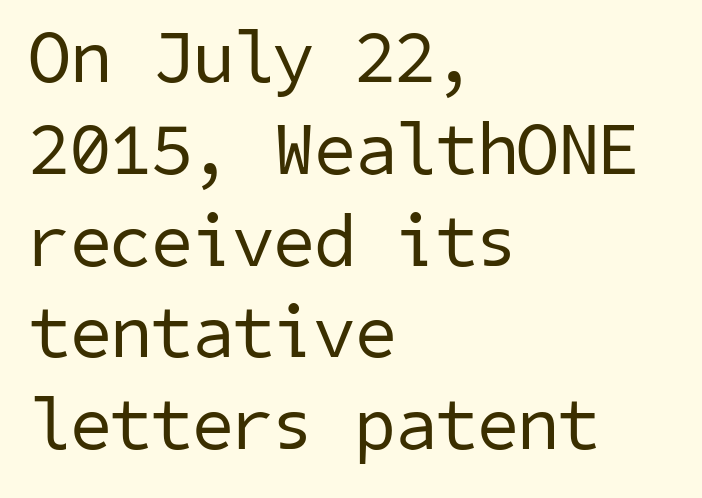
{"serif": "no", "bold": "no", "weight": "regular", "width": "normal", "stroke_contrast": "low", "x_height": "medium", "underline": "no", "align": "left", "line_spacing_ratio": 1.24, "letter_spacing": "normal", "letter_spacing_em": 0.0, "glyph_px": 74}
